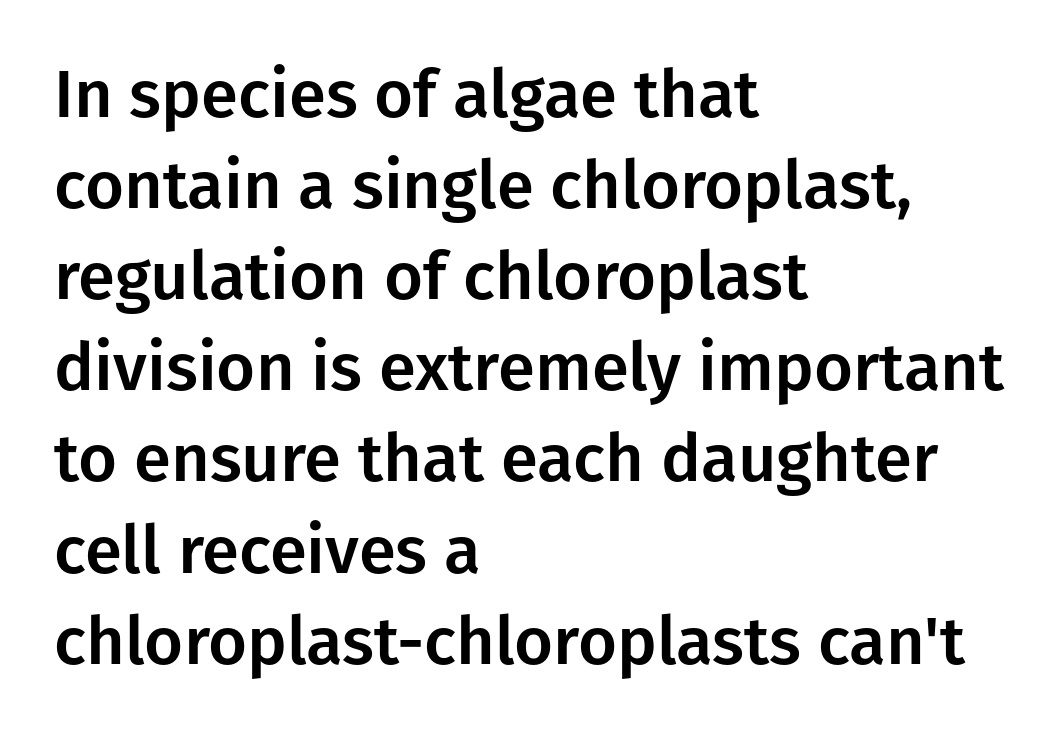
The image shows 67 px sans-serif type, upright; set left-aligned, normal line spacing (1.36x), normal letter spacing, not underlined; low stroke contrast and a medium x-height.
